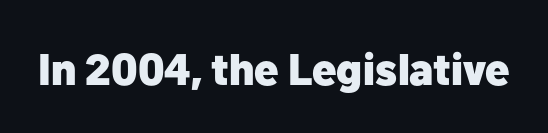
The image shows 44 px heavy sans-serif type, upright; set normal letter spacing, not underlined; low stroke contrast and a medium x-height.
